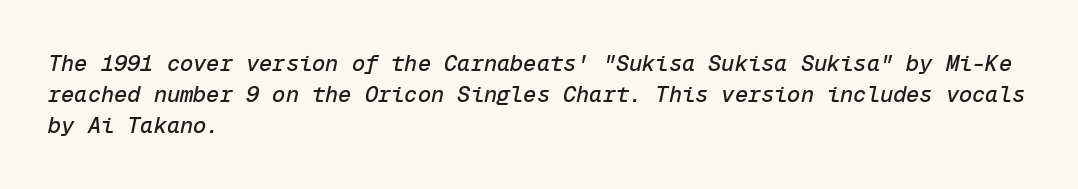
Honestly, there is no underline to notice here at all. The rendering applies a slant to the glyphs. This block has exactly the height ordinary leading produces. The tracking reads as untouched default to a designer's eye.
